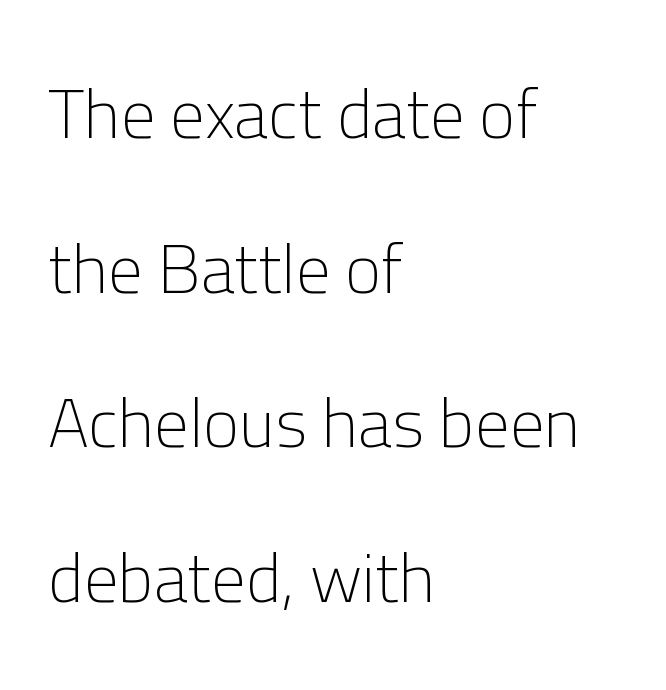
{"serif": "no", "italic": "no", "bold": "no", "weight": "light", "width": "normal", "stroke_contrast": "low", "x_height": "medium", "monospaced": "no", "underline": "no", "align": "left", "line_spacing": "loose", "line_spacing_ratio": 2.24, "letter_spacing": "normal", "letter_spacing_em": 0.0, "glyph_px": 69}
